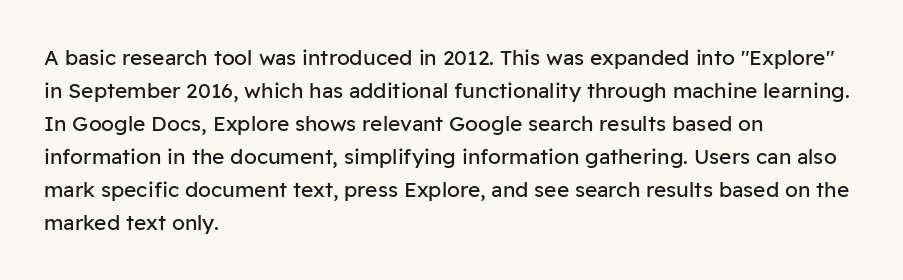
No italicization has been applied; the sample stays upright. This rendering features lettering with no underline. Summary of weight: not heavy and not bold. The typesetter chose a ragged-right arrangement here. The vertical gap from one line to the next is medium.
